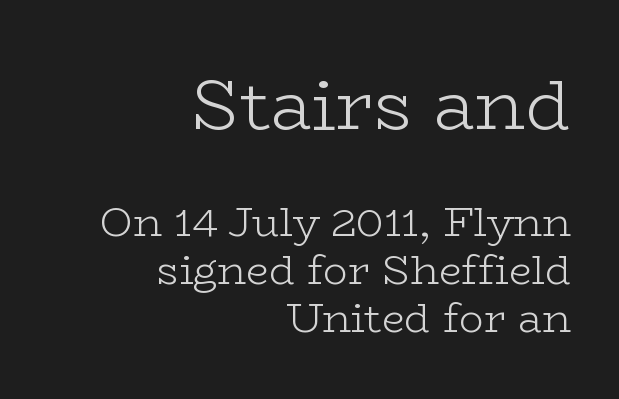
Q: Is the text bold? A: No.
Q: Is the text italic (slanted)? A: No, it is upright.
Q: Is the typeface a serif or a sans-serif typeface? A: Serif.
Q: Is the text underlined? A: No.
Q: How is the paragraph aligned? A: Right-aligned.
Q: Is the spacing between letters normal or unusually wide? A: Normal.
Q: Which block of text is set in a larger size, the first (top) or the second (bottom)? A: The first (top) one.
Q: Width (condensed, normal, or wide)? A: Wide.
Q: Stroke contrast? A: Low.
Q: x-height? A: Medium.
Q: Monospaced? A: No.
